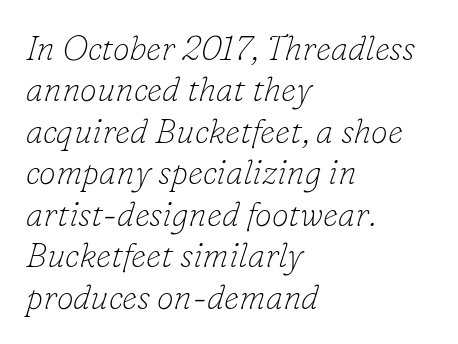
Q: Is the text bold? A: No.
Q: Is the text italic (slanted)? A: Yes, it leans right by about 16 degrees.
Q: Is the typeface a serif or a sans-serif typeface? A: Serif.
Q: Is the text underlined? A: No.
Q: How is the paragraph aligned? A: Left-aligned.
Q: Is the spacing between letters normal or unusually wide? A: Normal.
Q: Width (condensed, normal, or wide)? A: Normal.
Q: Stroke contrast? A: Low.
Q: x-height? A: Small.
Q: Monospaced? A: No.
